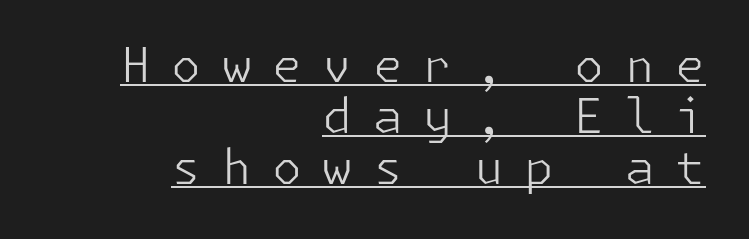
Q: Is the text bold? A: No.
Q: Is the text italic (slanted)? A: No, it is upright.
Q: Is the typeface a serif or a sans-serif typeface? A: Sans-serif.
Q: Is the text underlined? A: Yes.
Q: How is the paragraph aligned? A: Right-aligned.
Q: Is the spacing between letters normal or unusually wide? A: Unusually wide.
Q: Is the spacing between lines tight, normal or loose? A: Tight.
Q: Width (condensed, normal, or wide)? A: Normal.
Q: Stroke contrast? A: Low.
Q: x-height? A: Medium.
